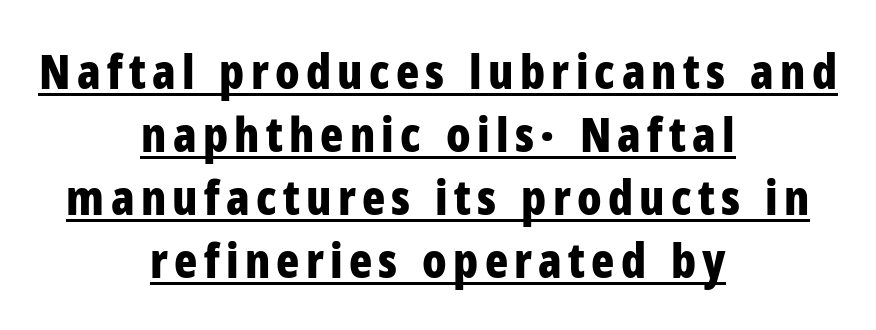
{"serif": "no", "italic": "no", "bold": "yes", "weight": "bold", "width": "condensed", "stroke_contrast": "low", "x_height": "medium", "monospaced": "no", "underline": "yes", "align": "center", "line_spacing": "normal", "line_spacing_ratio": 1.31, "glyph_px": 48}
